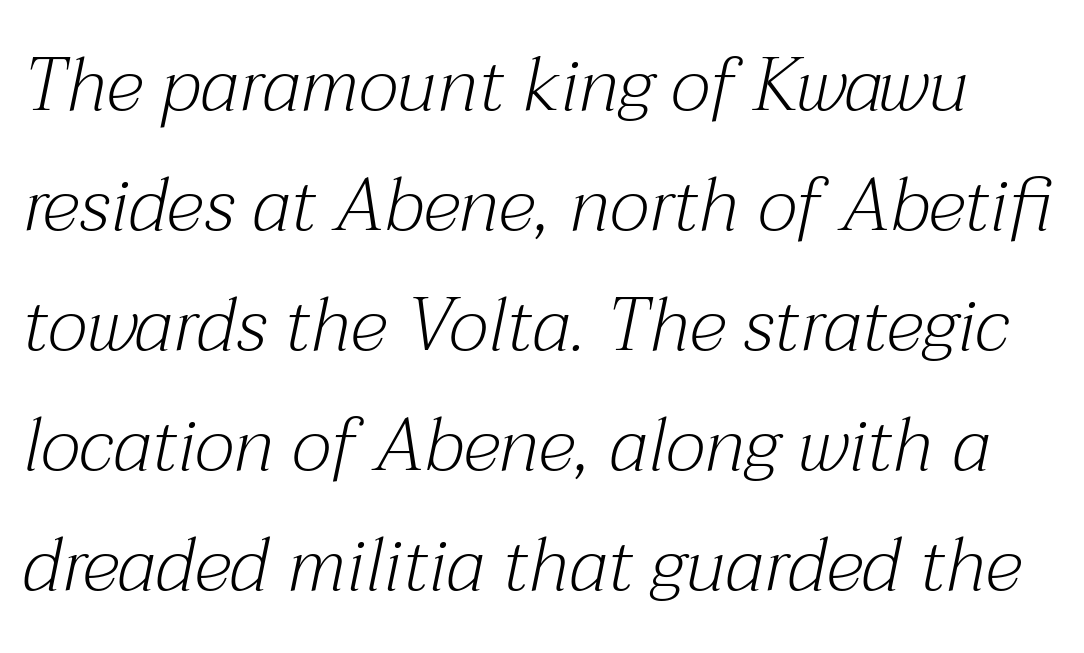
{"serif": "yes", "italic": "yes", "lean": "right", "slant_degrees": 12, "bold": "no", "weight": "light", "width": "normal", "stroke_contrast": "medium", "x_height": "medium", "monospaced": "no", "underline": "no", "line_spacing": "normal", "line_spacing_ratio": 1.6, "letter_spacing": "normal", "letter_spacing_em": 0.0, "glyph_px": 75}
